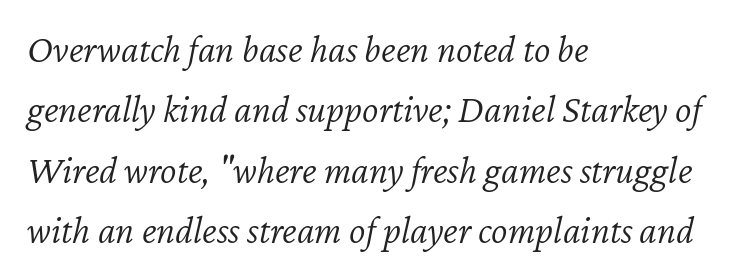
Q: Is the text bold? A: No.
Q: Is the text italic (slanted)? A: Yes, it leans right by about 12 degrees.
Q: Is the text underlined? A: No.
Q: How is the paragraph aligned? A: Left-aligned.
Q: Is the spacing between letters normal or unusually wide? A: Normal.
Q: Is the spacing between lines tight, normal or loose? A: Normal.
Q: Width (condensed, normal, or wide)? A: Normal.
Q: Stroke contrast? A: Low.
Q: x-height? A: Medium.
Q: Monospaced? A: No.
